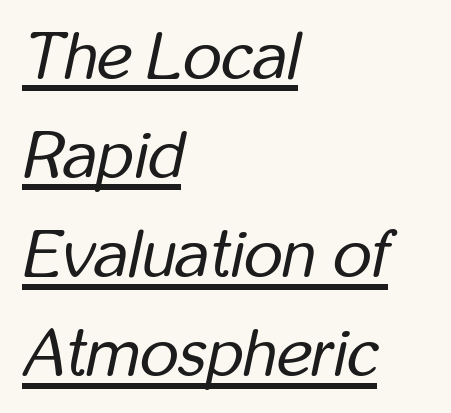
Q: Is the text bold? A: No.
Q: Is the text italic (slanted)? A: Yes, it leans right by about 12 degrees.
Q: Is the text underlined? A: Yes.
Q: How is the paragraph aligned? A: Left-aligned.
Q: Is the spacing between letters normal or unusually wide? A: Normal.
Q: Is the spacing between lines tight, normal or loose? A: Normal.
Q: Width (condensed, normal, or wide)? A: Condensed.
Q: Stroke contrast? A: Low.
Q: x-height? A: Medium.
Q: Monospaced? A: No.
